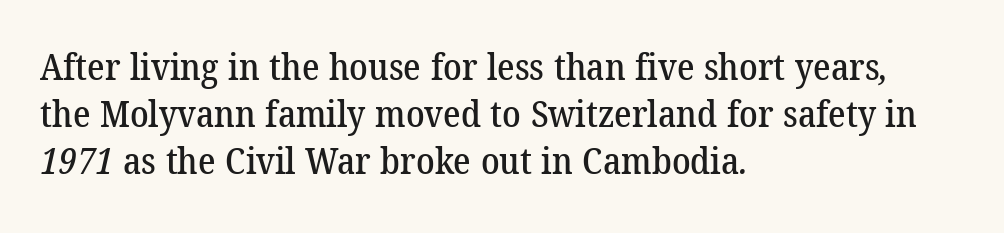
{"serif": "yes", "width": "normal", "stroke_contrast": "low", "x_height": "medium", "monospaced": "no", "underline": "no", "align": "left", "line_spacing": "normal", "line_spacing_ratio": 1.27, "letter_spacing": "normal", "letter_spacing_em": 0.0, "glyph_px": 37}
